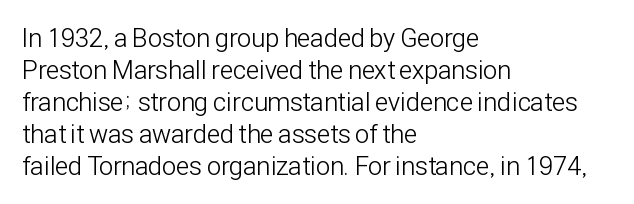
{"italic": "no", "bold": "no", "underline": "no", "align": "left", "line_spacing_ratio": 1.23, "letter_spacing": "normal", "letter_spacing_em": 0.0, "glyph_px": 26}
